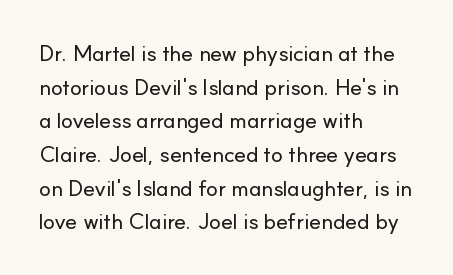
Q: Is the text italic (slanted)? A: No, it is upright.
Q: Is the text underlined? A: No.
Q: How is the paragraph aligned? A: Left-aligned.
Q: Is the spacing between letters normal or unusually wide? A: Normal.
Q: Is the spacing between lines tight, normal or loose? A: Normal.
